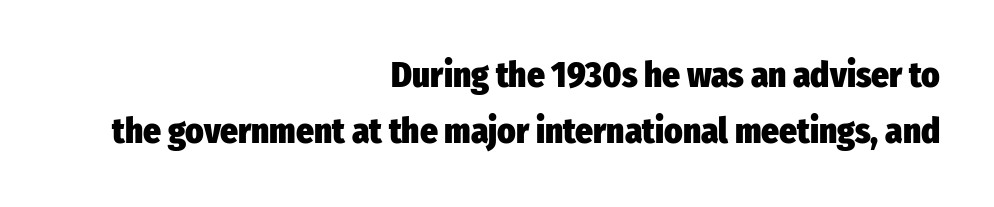
The image shows 35 px heavy, condensed sans-serif type, upright; set right-aligned, normal line spacing (1.59x), normal letter spacing, not underlined; low stroke contrast and a medium x-height.
